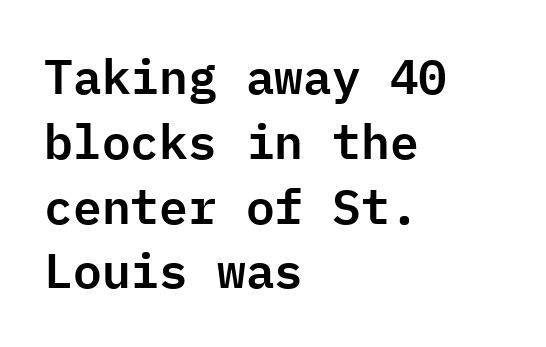
The image shows 48 px sans-serif type, upright, monospaced; set left-aligned, normal line spacing (1.35x), normal letter spacing, not underlined; low stroke contrast and a medium x-height.
